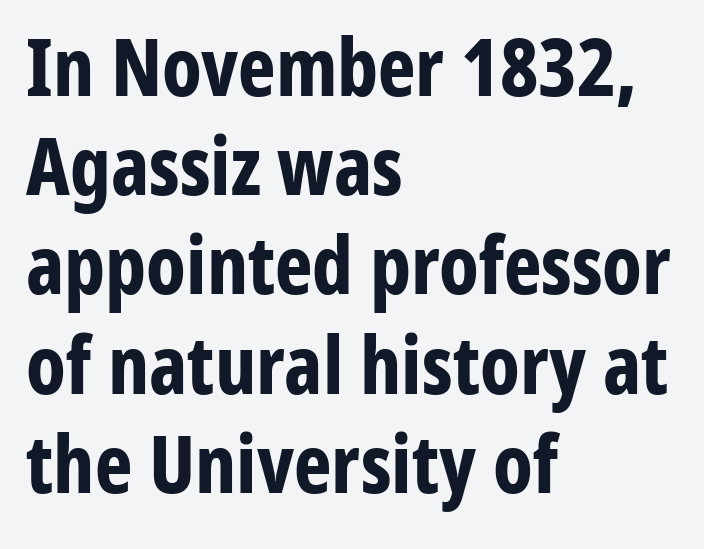
The image shows 80 px bold, condensed sans-serif type, upright; set left-aligned, line spacing 1.24x, normal letter spacing, not underlined; low stroke contrast and a medium x-height.
